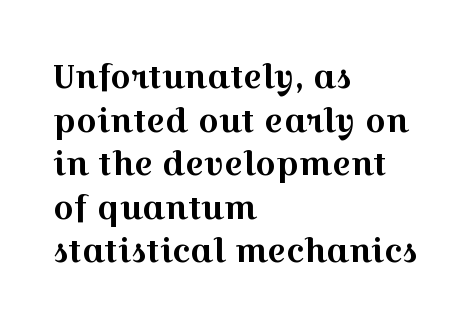
The ragged edge is on the right, which tells us the setting is flush left. The baseline area is clear. Yep, those are serifs on the letters. A typesetter would call this zero additional tracking. Character widths vary here, with narrow letters taking less room than wide ones. Ordinary non-slanted type is in use.
